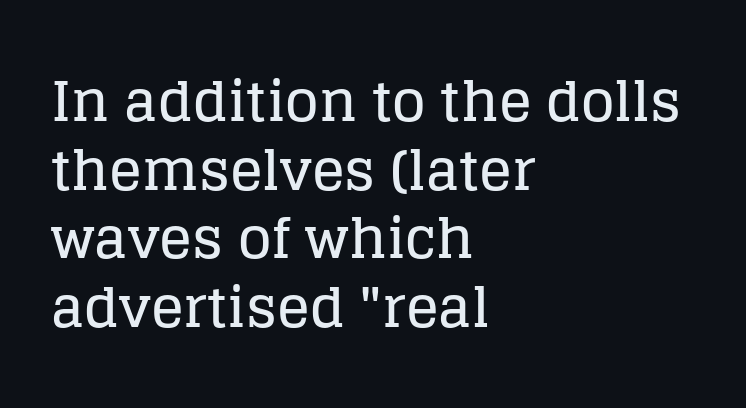
Interline gaps are of average width in this sample. Anything drawn beneath the words? Only blank space. Glyph-to-glyph distance matches everyday printed text. Quick note: not italic, upright. The setting favours the left margin, as ordinary paragraphs usually do. Look at the bottom of the vertical strokes: they flare into serifs here.
